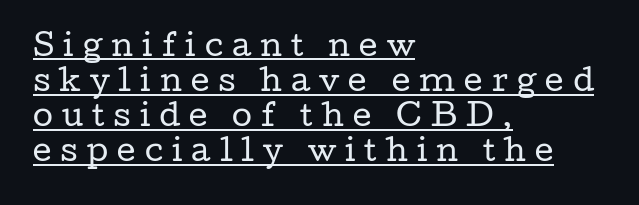
Every character sits straight up, as roman type does. The setting favours the left margin, as ordinary paragraphs usually do. Nothing heavy about these letters — not bold at all. Honestly, the underline is the first thing you notice here.
